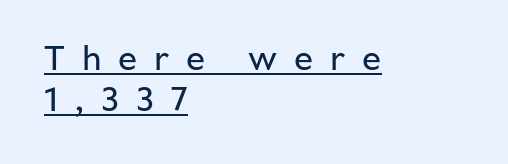
{"serif": "no", "italic": "no", "bold": "no", "weight": "regular", "width": "normal", "stroke_contrast": "low", "x_height": "medium", "monospaced": "no", "underline": "yes", "align": "left", "line_spacing_ratio": 1.2, "letter_spacing": "wide", "letter_spacing_em": 0.5, "glyph_px": 34}
